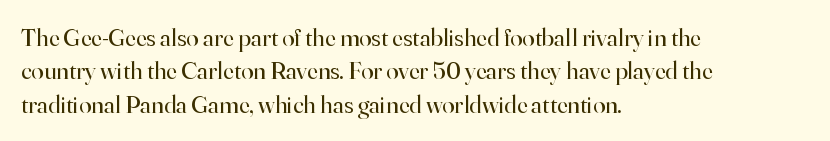
{"italic": "no", "bold": "no", "underline": "no", "align": "left", "line_spacing": "normal", "line_spacing_ratio": 1.34, "letter_spacing": "normal", "letter_spacing_em": 0.0, "glyph_px": 25}
